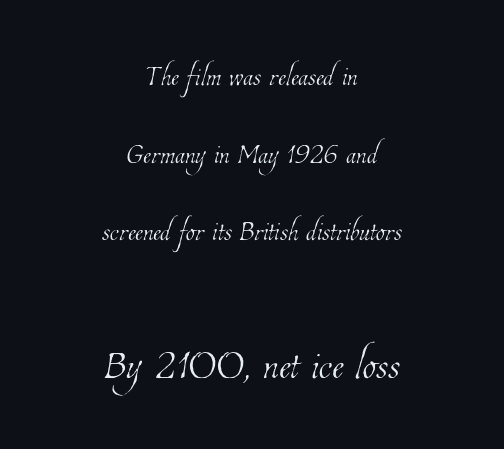
{"bold": "no", "weight": "thin", "width": "condensed", "stroke_contrast": "low", "x_height": "medium", "monospaced": "no", "underline": "no", "align": "center", "line_spacing": "loose", "line_spacing_ratio": 2.1, "letter_spacing": "normal", "letter_spacing_em": 0.0, "larger_block": "second", "size_ratio": 1.49, "glyph_px": 55}
